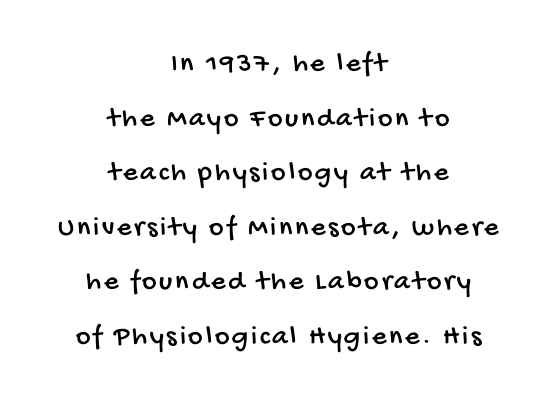
The image shows 28 px condensed sans-serif type; set centered, loose line spacing (1.95x), not underlined; low stroke contrast and a large x-height.
